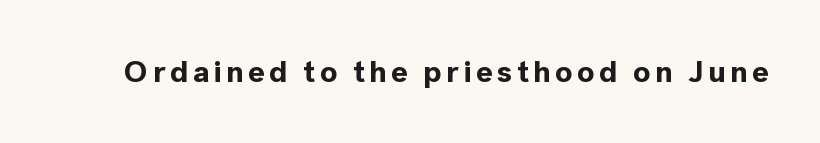
{"serif": "no", "italic": "no", "bold": "yes", "weight": "bold", "width": "normal", "x_height": "medium", "monospaced": "no", "underline": "no", "glyph_px": 31}
